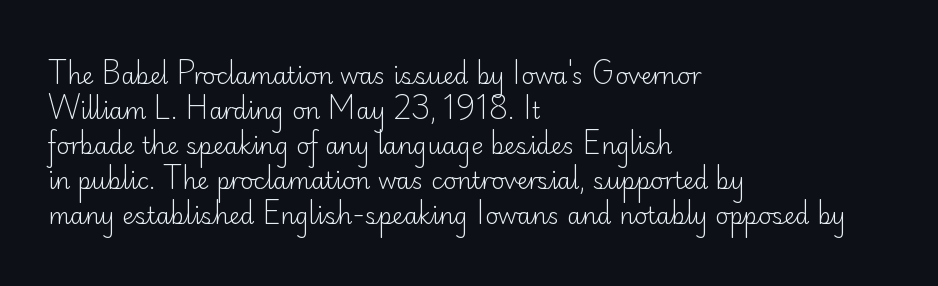
The image shows 23 px text type, upright; set left-aligned, normal line spacing (1.52x), normal letter spacing, not underlined.
